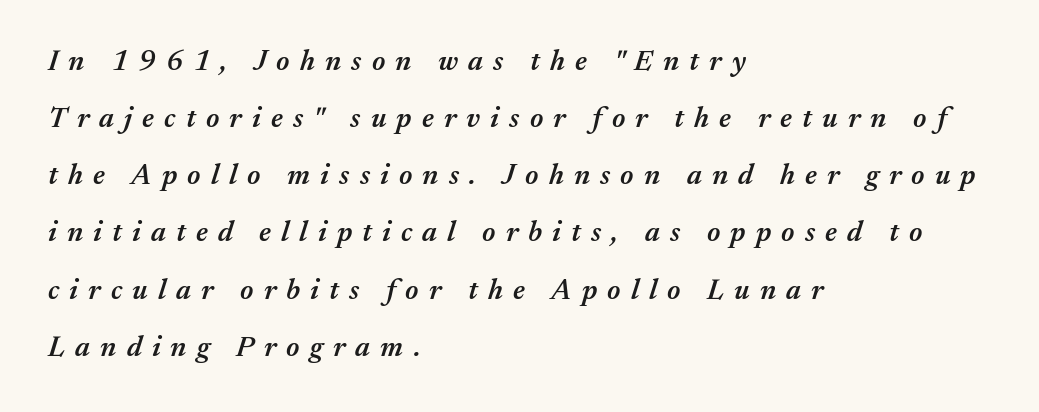
The horizontal fit of the characters is loose and conspicuously gappy. A fair bit of extra ink — the face is semibold, not bold. The paragraph has a hard left edge and a soft right edge. There's an unmistakable incline to the writing here. The passage shown is typed in a proportional face where columns would drift.
